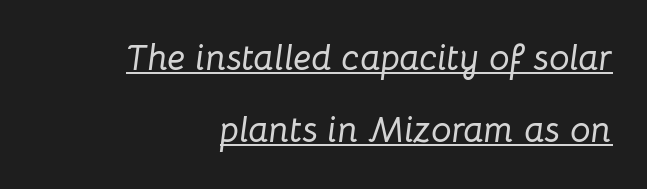
Q: Is the text italic (slanted)? A: Yes, it leans right by about 8 degrees.
Q: Is the text underlined? A: Yes.
Q: How is the paragraph aligned? A: Right-aligned.
Q: Is the spacing between letters normal or unusually wide? A: Normal.
Q: Is the spacing between lines tight, normal or loose? A: Loose.
Q: Width (condensed, normal, or wide)? A: Normal.
Q: Stroke contrast? A: Low.
Q: x-height? A: Medium.
Q: Monospaced? A: No.
